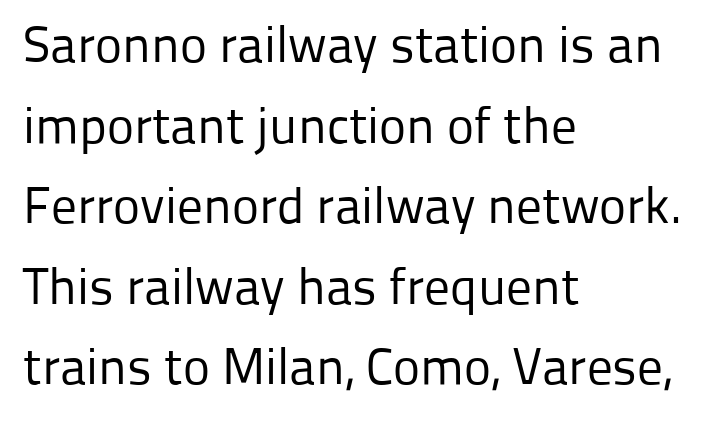
{"serif": "no", "italic": "no", "bold": "no", "weight": "regular", "width": "normal", "stroke_contrast": "low", "x_height": "medium", "monospaced": "no", "underline": "no", "align": "left", "line_spacing": "normal", "line_spacing_ratio": 1.58, "letter_spacing": "normal", "letter_spacing_em": 0.0, "glyph_px": 51}
